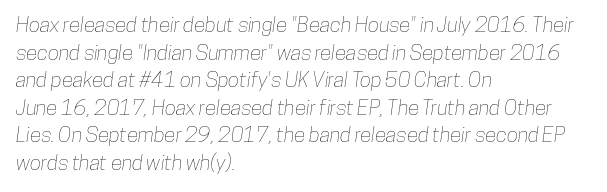
The leading is moderate, giving the passage an even texture. The text block is weighted toward the left margin, trailing off unevenly rightward. Look at the tracking — it's just the regular setting, nothing added. Honestly, there is no underline to notice here at all.
